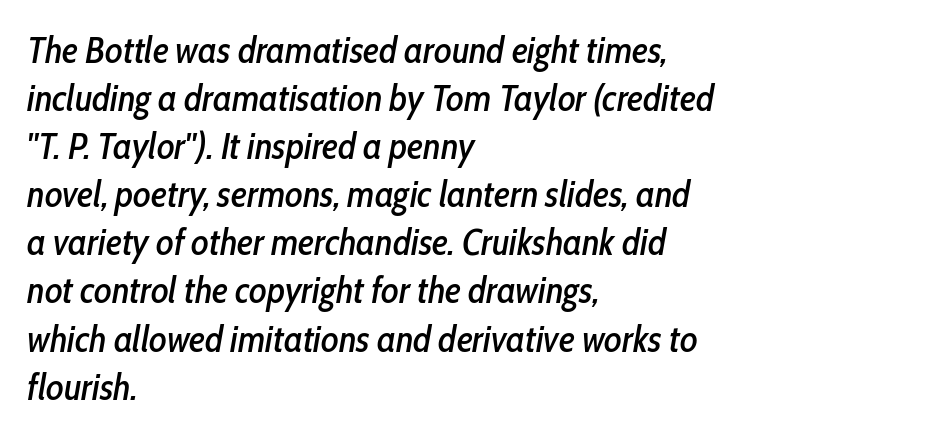
{"italic": "yes", "lean": "right", "slant_degrees": 10, "width": "condensed", "stroke_contrast": "low", "x_height": "medium", "monospaced": "no", "underline": "no", "align": "left", "line_spacing": "normal", "line_spacing_ratio": 1.3, "letter_spacing": "normal", "letter_spacing_em": 0.0, "glyph_px": 37}
